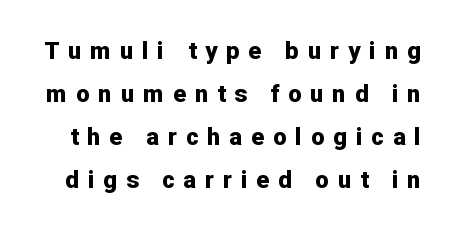
Check under the words: just untouched page. Someone cranked the tracking dial way up on this one. Set as a true bold cut, around the 700 mark. Notice how the stems are strictly vertical — no italics here.
